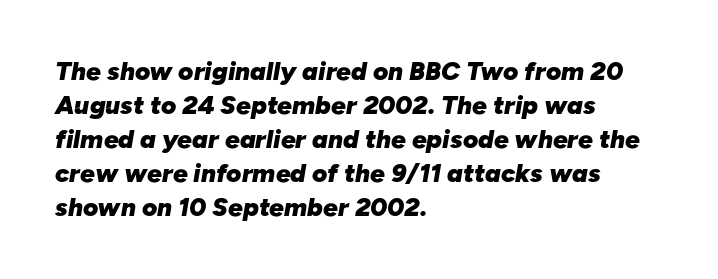
Posture: slanted. Layout note: lines flush left. Look at the stroke-to-counter ratio: heavy, a bold. Letter spacing: default. Regarding leading, the lines here are spaced in the standard way.
